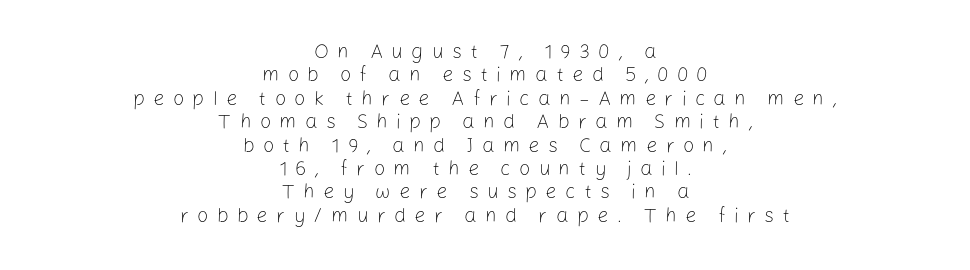
Q: Is the text bold? A: No.
Q: Is the text italic (slanted)? A: No, it is upright.
Q: Is the text underlined? A: No.
Q: How is the paragraph aligned? A: Centered.
Q: Is the spacing between letters normal or unusually wide? A: Unusually wide.
